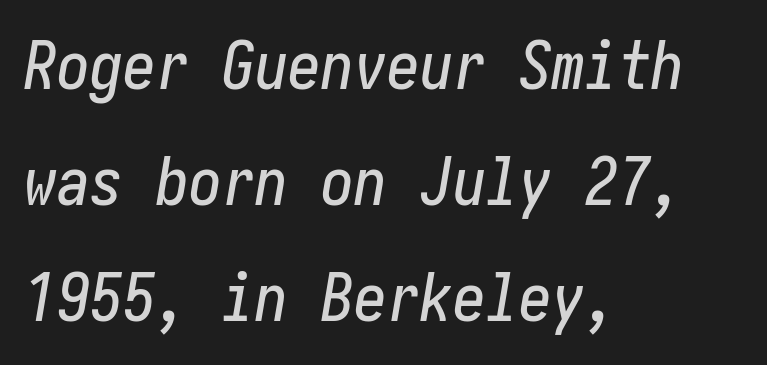
Anything drawn beneath the words? Only blank space. Which margin do the lines hug? The left one — the right edge is uneven. Every character sits at an angle, as italics do. Short note: letters normally spaced.
